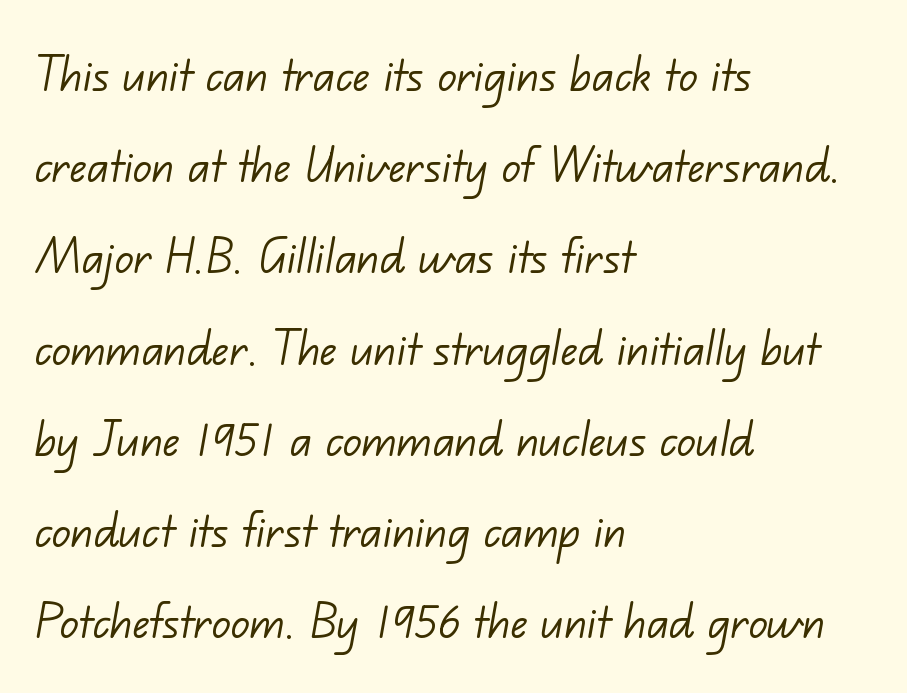
{"serif": "no", "bold": "no", "weight": "light", "width": "normal", "stroke_contrast": "low", "x_height": "small", "monospaced": "no", "underline": "no", "align": "left", "line_spacing": "normal", "line_spacing_ratio": 1.6, "letter_spacing": "normal", "letter_spacing_em": 0.0, "glyph_px": 57}
